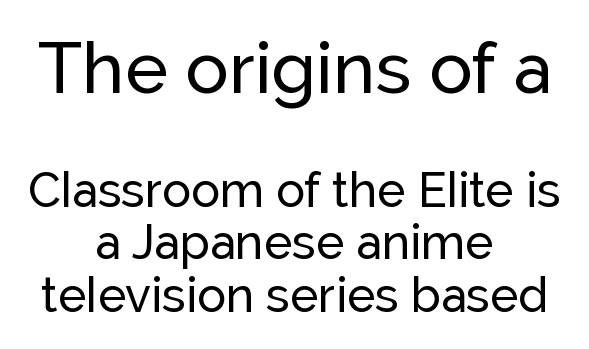
Q: Is the text italic (slanted)? A: No, it is upright.
Q: Is the typeface a serif or a sans-serif typeface? A: Sans-serif.
Q: Is the text underlined? A: No.
Q: How is the paragraph aligned? A: Centered.
Q: Is the spacing between letters normal or unusually wide? A: Normal.
Q: Is the spacing between lines tight, normal or loose? A: Tight.
Q: Which block of text is set in a larger size, the first (top) or the second (bottom)? A: The first (top) one.
Q: Width (condensed, normal, or wide)? A: Normal.
Q: Stroke contrast? A: Low.
Q: x-height? A: Medium.
Q: Monospaced? A: No.
